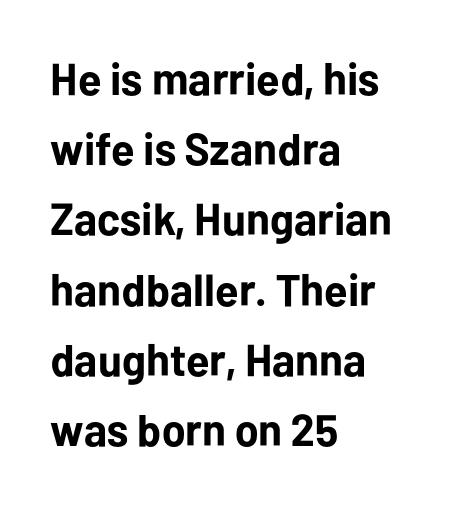
{"serif": "no", "italic": "no", "bold": "yes", "weight": "bold", "width": "normal", "stroke_contrast": "low", "x_height": "medium", "monospaced": "no", "underline": "no", "align": "left", "line_spacing": "normal", "line_spacing_ratio": 1.56, "letter_spacing": "normal", "letter_spacing_em": 0.0, "glyph_px": 45}
